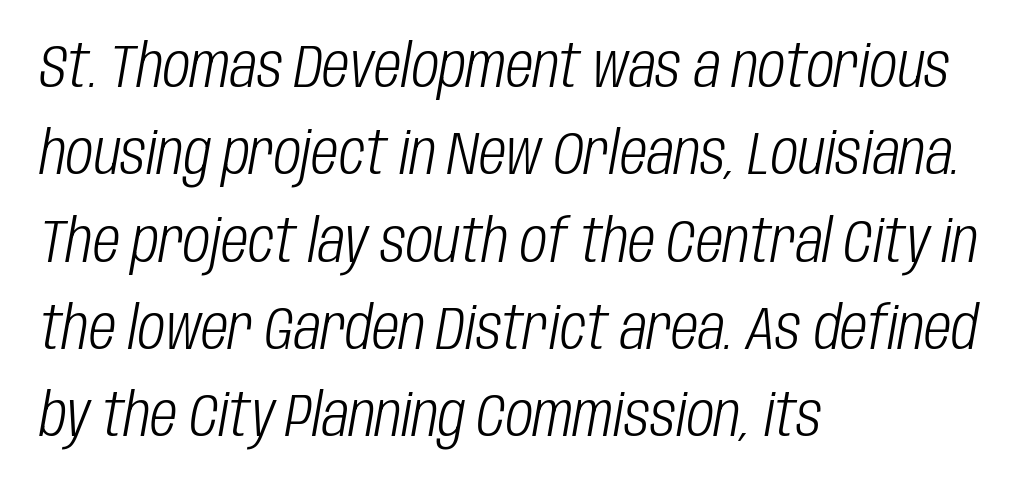
The image shows 59 px light, condensed type, italic (leaning right); set left-aligned, normal line spacing (1.48x), normal letter spacing, not underlined; low stroke contrast and a large x-height.
